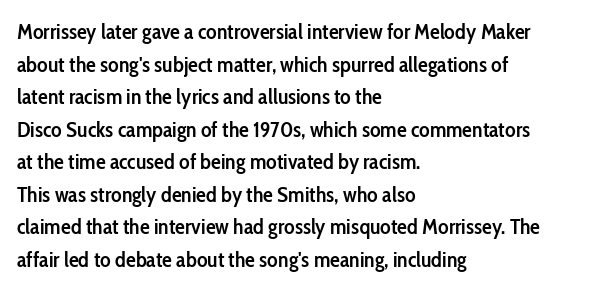
Q: Is the text bold? A: Semi-bold.
Q: Is the text italic (slanted)? A: No, it is upright.
Q: Is the text underlined? A: No.
Q: How is the paragraph aligned? A: Left-aligned.
Q: Is the spacing between letters normal or unusually wide? A: Normal.
Q: Is the spacing between lines tight, normal or loose? A: Normal.
